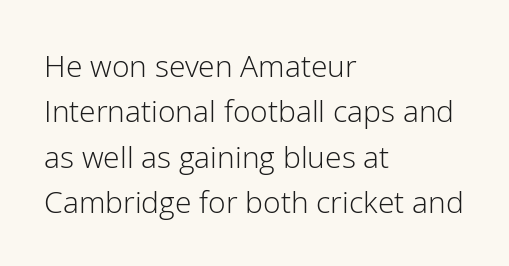
The image shows 30 px light sans-serif type, upright; set left-aligned, normal line spacing (1.51x), normal letter spacing, not underlined; low stroke contrast and a medium x-height.
